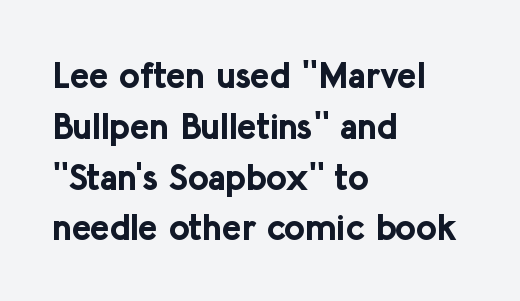
Look at the bottom of the vertical strokes: they stop flat, with no serifs. Rendered with straight, roman letterforms. The gap between lines stays unmarked. What weight is shown? A full bold with thick strokes. Summary of vertical rhythm: regular, with standard interline spacing. Spacing verdict: proportional, widths tailored to each character.
